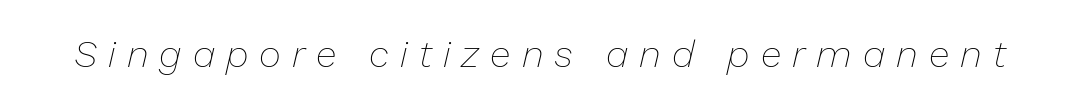
The image shows 38 px thin type, italic (leaning right); set unusually wide letter spacing (+0.29 em), not underlined; low stroke contrast and a medium x-height.
